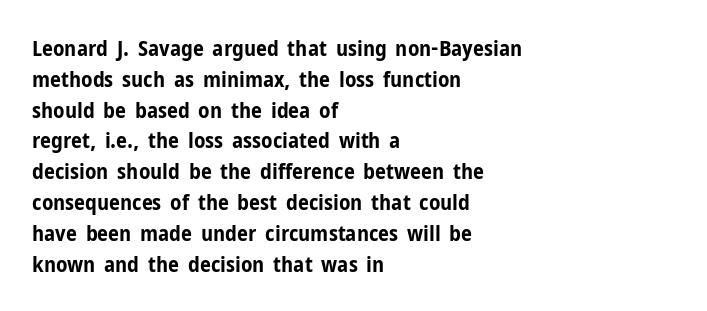
The image shows 22 px bold type, upright; set left-aligned, normal line spacing (1.4x), normal letter spacing, not underlined.
